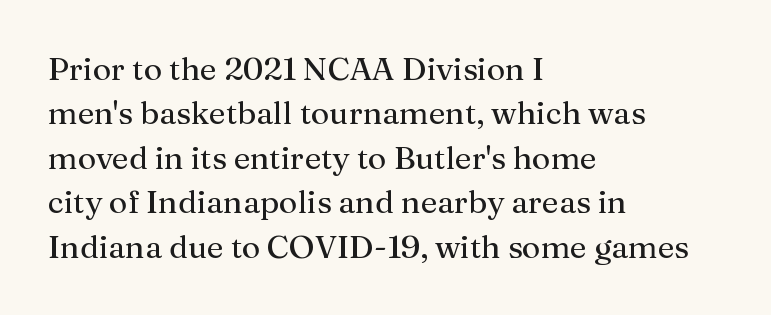
The image shows 32 px regular-weight serif type, upright; set left-aligned, normal line spacing (1.39x), normal letter spacing, not underlined; medium stroke contrast and a medium x-height.
